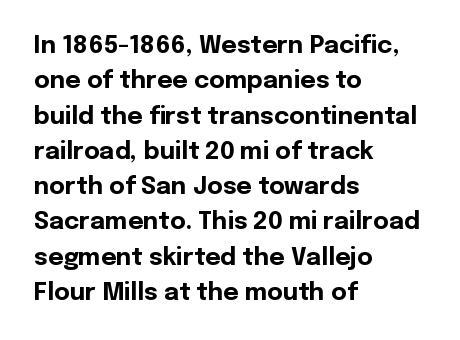
The baseline area is clear. Rendered with straight, roman letterforms. The face used here has the dense, thick strokes of a bold. One-word summary of the alignment: left.
